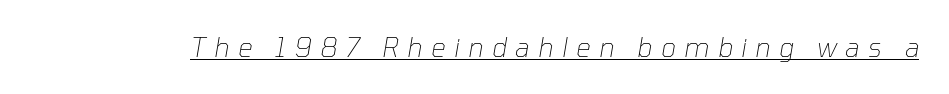
The face used here appears with an underline applied. Designer's note — italics engaged. Think standard paragraph weight, or any step lighter than that. You could only call the tracking loose — the letters float apart.
